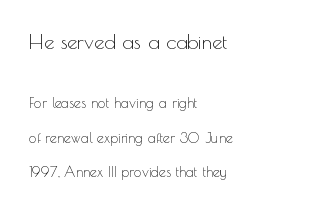
Q: Is the text bold? A: No.
Q: Is the text italic (slanted)? A: No, it is upright.
Q: Is the text underlined? A: No.
Q: How is the paragraph aligned? A: Left-aligned.
Q: Is the spacing between letters normal or unusually wide? A: Normal.
Q: Is the spacing between lines tight, normal or loose? A: Loose.
Q: Which block of text is set in a larger size, the first (top) or the second (bottom)? A: The first (top) one.
